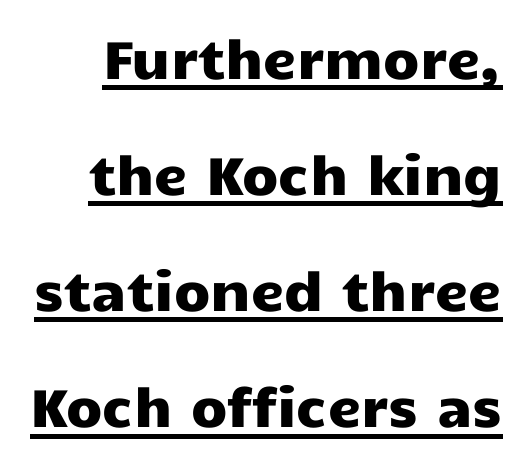
Q: Is the text italic (slanted)? A: No, it is upright.
Q: Is the typeface a serif or a sans-serif typeface? A: Sans-serif.
Q: Is the text underlined? A: Yes.
Q: Is the spacing between letters normal or unusually wide? A: Normal.
Q: Is the spacing between lines tight, normal or loose? A: Loose.
Q: Width (condensed, normal, or wide)? A: Wide.
Q: Stroke contrast? A: Low.
Q: x-height? A: Medium.
Q: Monospaced? A: No.
